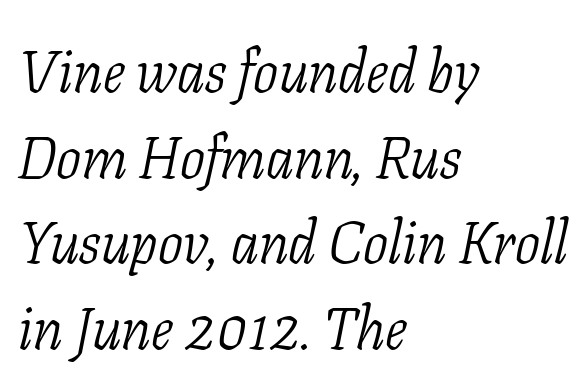
The image shows 59 px light, condensed serif type, italic (leaning right); set left-aligned, normal line spacing (1.45x), normal letter spacing, not underlined; low stroke contrast and a medium x-height.
